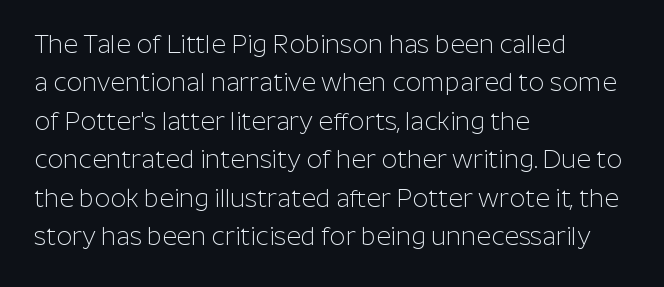
Q: Is the text bold? A: No.
Q: Is the text italic (slanted)? A: No, it is upright.
Q: Is the text underlined? A: No.
Q: How is the paragraph aligned? A: Left-aligned.
Q: Is the spacing between letters normal or unusually wide? A: Normal.
Q: Is the spacing between lines tight, normal or loose? A: Normal.
